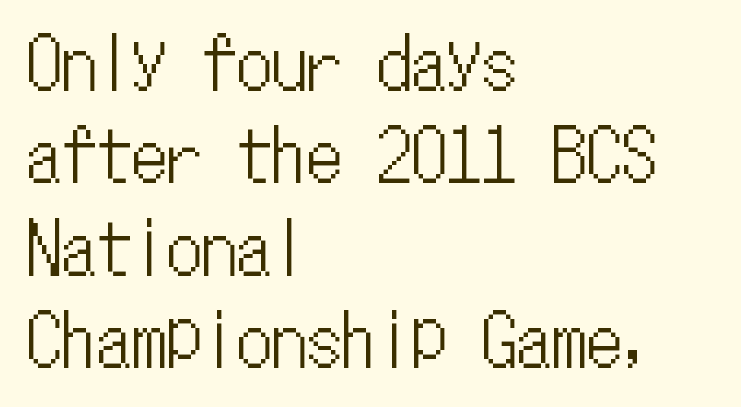
{"italic": "no", "width": "condensed", "stroke_contrast": "low", "x_height": "medium", "monospaced": "yes", "underline": "no", "align": "left", "line_spacing": "normal", "line_spacing_ratio": 1.32, "letter_spacing": "normal", "letter_spacing_em": 0.0, "glyph_px": 70}
